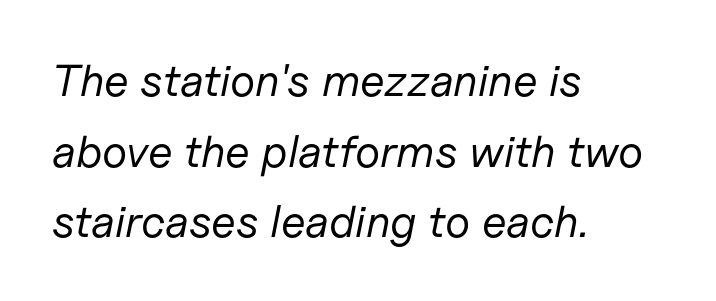
Q: Is the text bold? A: No.
Q: Is the text italic (slanted)? A: Yes, it leans right by about 11 degrees.
Q: Is the text underlined? A: No.
Q: How is the paragraph aligned? A: Left-aligned.
Q: Is the spacing between letters normal or unusually wide? A: Normal.
Q: Is the spacing between lines tight, normal or loose? A: Normal.
Q: Width (condensed, normal, or wide)? A: Normal.
Q: Stroke contrast? A: Low.
Q: x-height? A: Medium.
Q: Monospaced? A: No.
